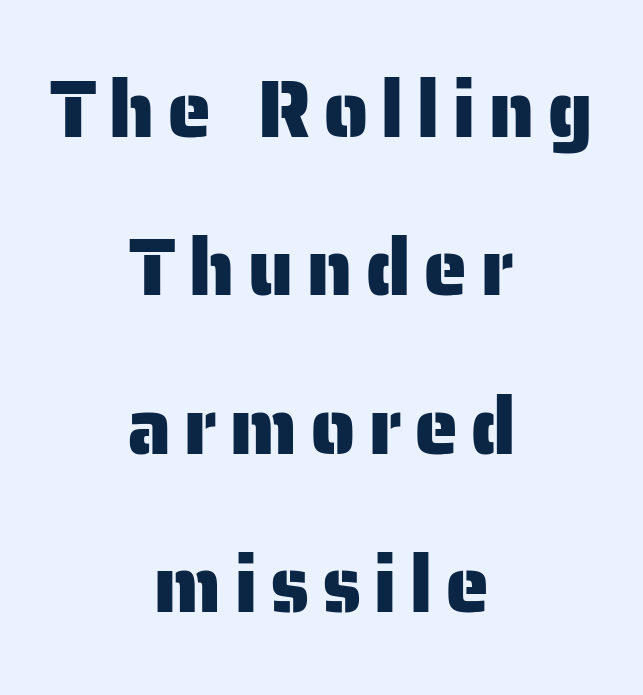
{"serif": "no", "italic": "no", "width": "normal", "stroke_contrast": "low", "x_height": "medium", "monospaced": "no", "underline": "no", "align": "center", "line_spacing": "loose", "line_spacing_ratio": 1.98, "glyph_px": 80}
